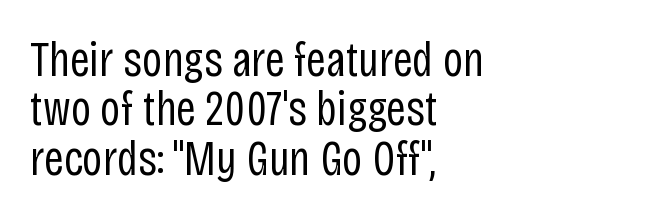
{"serif": "no", "italic": "no", "bold": "no", "weight": "regular", "width": "condensed", "stroke_contrast": "low", "x_height": "large", "monospaced": "no", "underline": "no", "align": "left", "line_spacing": "tight", "line_spacing_ratio": 1.01, "letter_spacing": "normal", "letter_spacing_em": 0.0, "glyph_px": 49}
